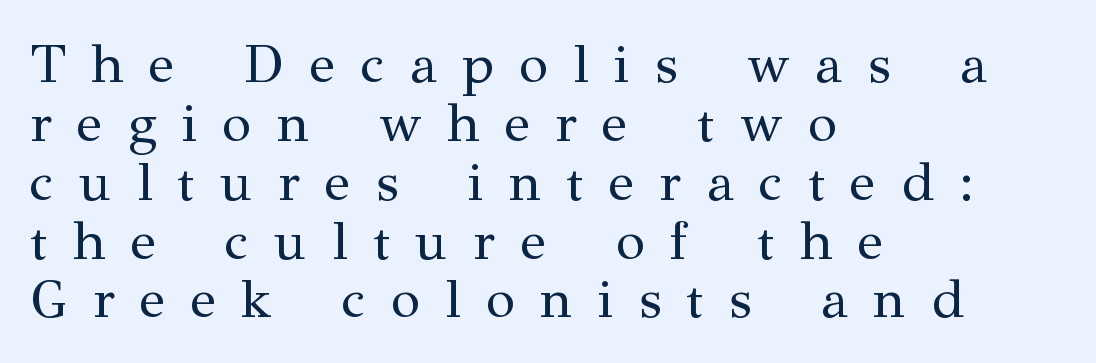
The image shows 54 px regular-weight serif type, upright; set left-aligned, tight line spacing (1.09x), unusually wide letter spacing (+0.47 em), not underlined; medium stroke contrast and a medium x-height.
